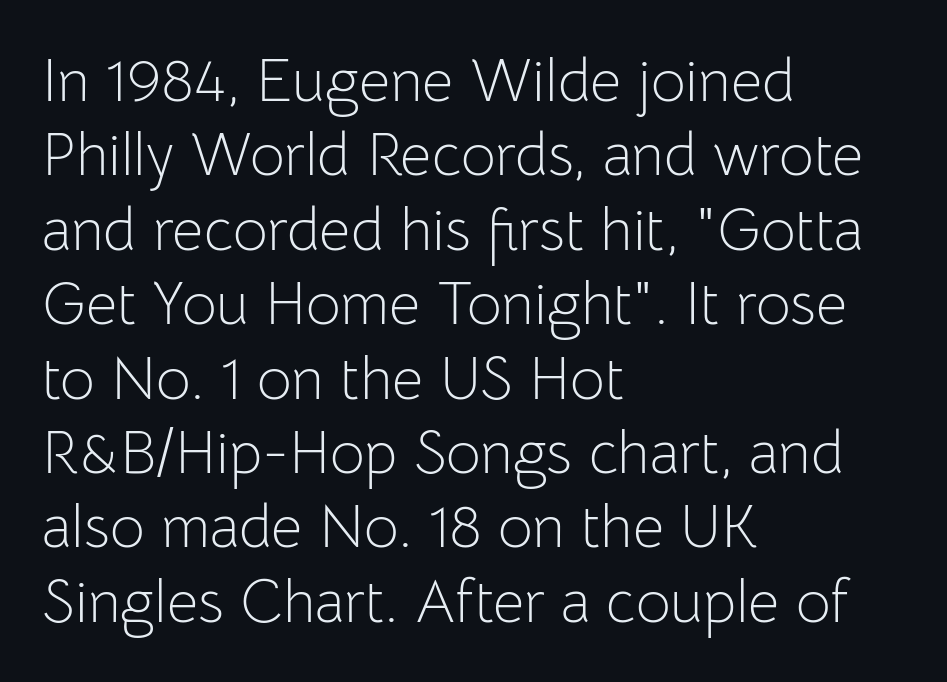
How are the letters spaced? Ordinarily, with no added tracking. The lines in this sample share a left origin and differ only in where they stop. A sans-serif font was chosen for this passage. This is roman type, the default non-slanted kind. A typesetter would call this proportional, since set widths differ per character. No chunkiness to these letters — they're not bold.
